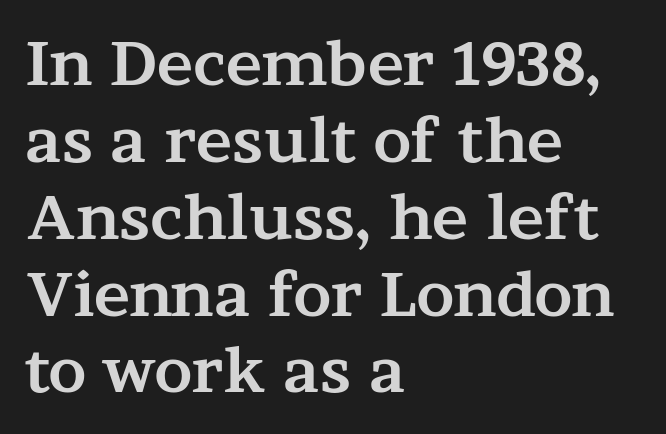
Q: Is the text bold? A: Yes.
Q: Is the text italic (slanted)? A: No, it is upright.
Q: Is the typeface a serif or a sans-serif typeface? A: Serif.
Q: Is the text underlined? A: No.
Q: How is the paragraph aligned? A: Left-aligned.
Q: Is the spacing between letters normal or unusually wide? A: Normal.
Q: Is the spacing between lines tight, normal or loose? A: Normal.
Q: Width (condensed, normal, or wide)? A: Wide.
Q: Stroke contrast? A: Medium.
Q: x-height? A: Medium.
Q: Monospaced? A: No.
